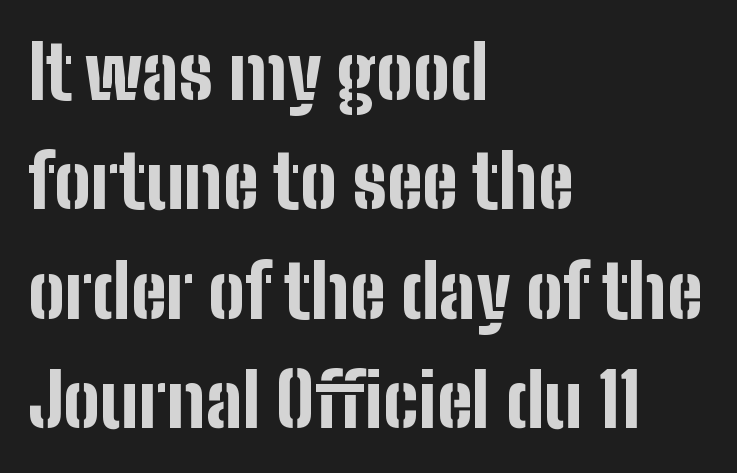
{"serif": "no", "italic": "no", "bold": "yes", "weight": "bold", "width": "condensed", "stroke_contrast": "low", "x_height": "medium", "monospaced": "no", "underline": "no", "align": "left", "line_spacing": "normal", "line_spacing_ratio": 1.5, "letter_spacing": "normal", "letter_spacing_em": 0.0, "glyph_px": 73}
